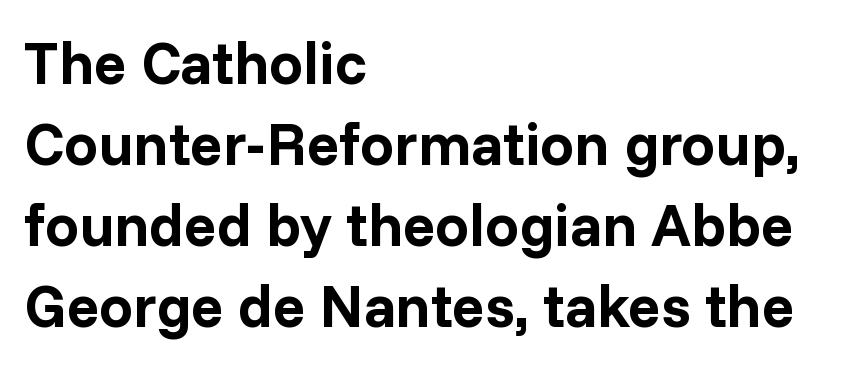
Q: Is the text bold? A: Yes.
Q: Is the text italic (slanted)? A: No, it is upright.
Q: Is the typeface a serif or a sans-serif typeface? A: Sans-serif.
Q: Is the text underlined? A: No.
Q: How is the paragraph aligned? A: Left-aligned.
Q: Is the spacing between letters normal or unusually wide? A: Normal.
Q: Is the spacing between lines tight, normal or loose? A: Normal.
Q: Width (condensed, normal, or wide)? A: Normal.
Q: Stroke contrast? A: Low.
Q: x-height? A: Medium.
Q: Monospaced? A: No.
